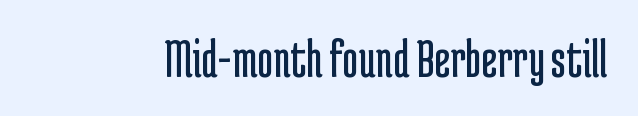
The image shows 55 px regular-weight, condensed sans-serif type, upright; set normal letter spacing, not underlined; low stroke contrast and a medium x-height.
